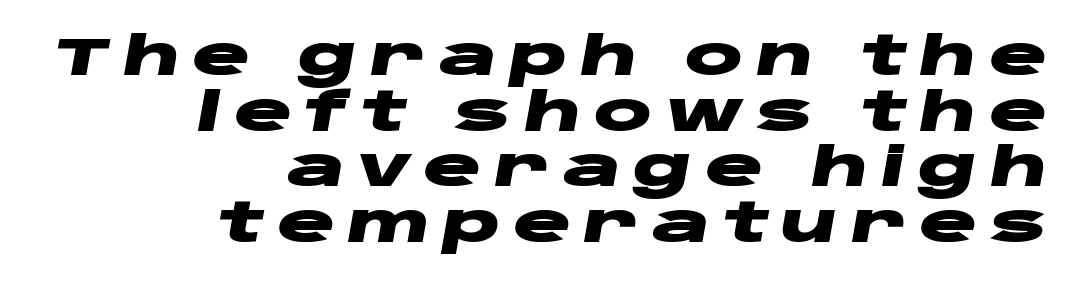
Q: Is the text bold? A: Yes.
Q: Is the text italic (slanted)? A: Yes, it leans right by about 10 degrees.
Q: Is the text underlined? A: No.
Q: How is the paragraph aligned? A: Right-aligned.
Q: Is the spacing between letters normal or unusually wide? A: Unusually wide.
Q: Is the spacing between lines tight, normal or loose? A: Tight.
Q: Width (condensed, normal, or wide)? A: Wide.
Q: Stroke contrast? A: Low.
Q: x-height? A: Large.
Q: Monospaced? A: No.
